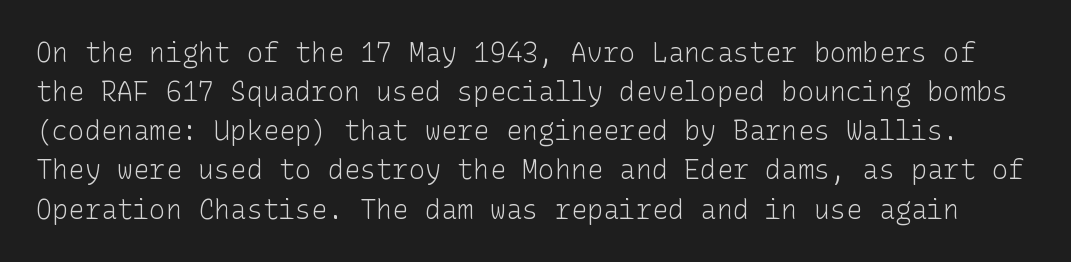
The image shows 27 px text type, upright; set normal line spacing (1.45x), normal letter spacing, not underlined.
